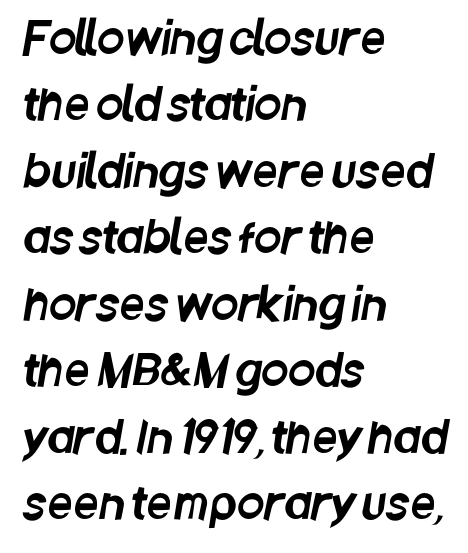
Q: Is the typeface a serif or a sans-serif typeface? A: Sans-serif.
Q: Is the text underlined? A: No.
Q: How is the paragraph aligned? A: Left-aligned.
Q: Is the spacing between letters normal or unusually wide? A: Normal.
Q: Is the spacing between lines tight, normal or loose? A: Normal.
Q: Width (condensed, normal, or wide)? A: Condensed.
Q: Stroke contrast? A: Low.
Q: x-height? A: Large.
Q: Monospaced? A: No.
